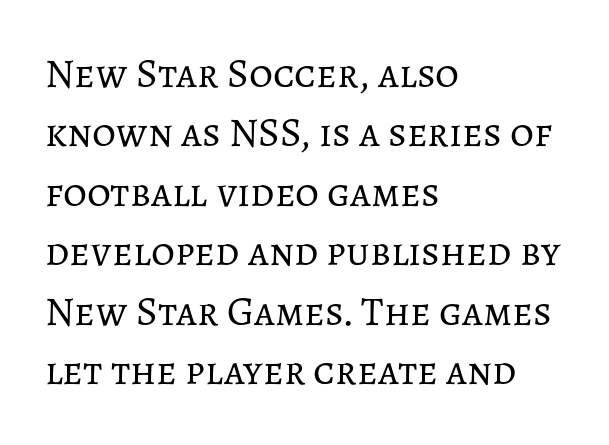
These glyphs show unthickened strokes, regular width or finer. These lines were composed using upright roman letters. The passage shown is typed in a proportional face where columns would drift. A normal amount of white space separates one row of letters from the next.
